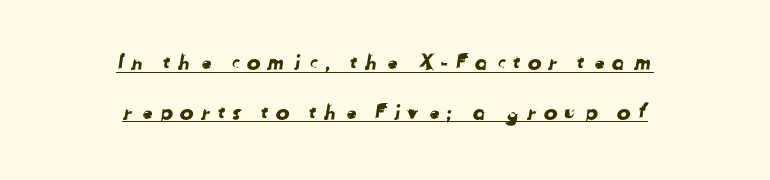
The image shows 21 px text type; set centered, loose line spacing (2.36x), unusually wide letter spacing (+0.31 em), underlined.
